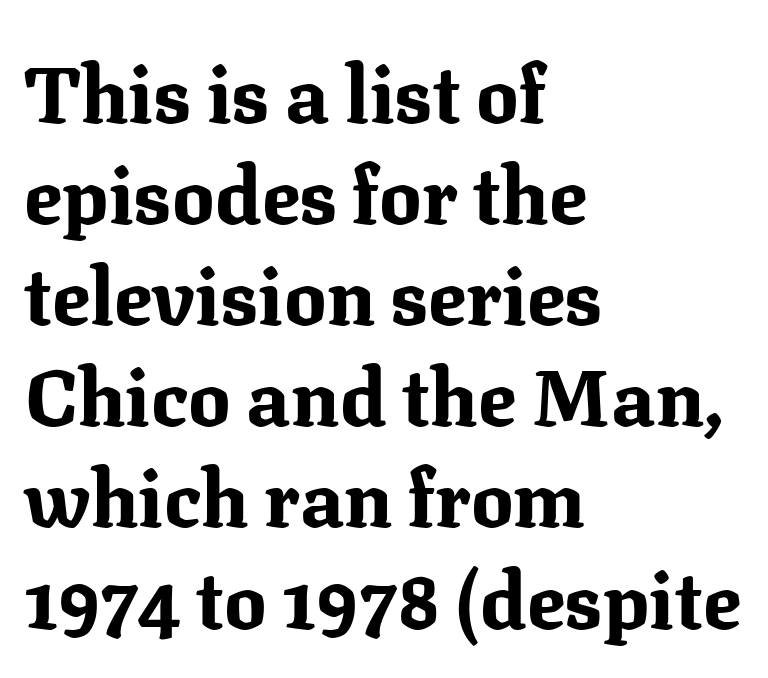
{"serif": "yes", "italic": "no", "bold": "yes", "weight": "bold", "width": "normal", "stroke_contrast": "medium", "x_height": "medium", "monospaced": "no", "underline": "no", "align": "left", "line_spacing": "normal", "line_spacing_ratio": 1.28, "letter_spacing": "normal", "letter_spacing_em": 0.0, "glyph_px": 79}
